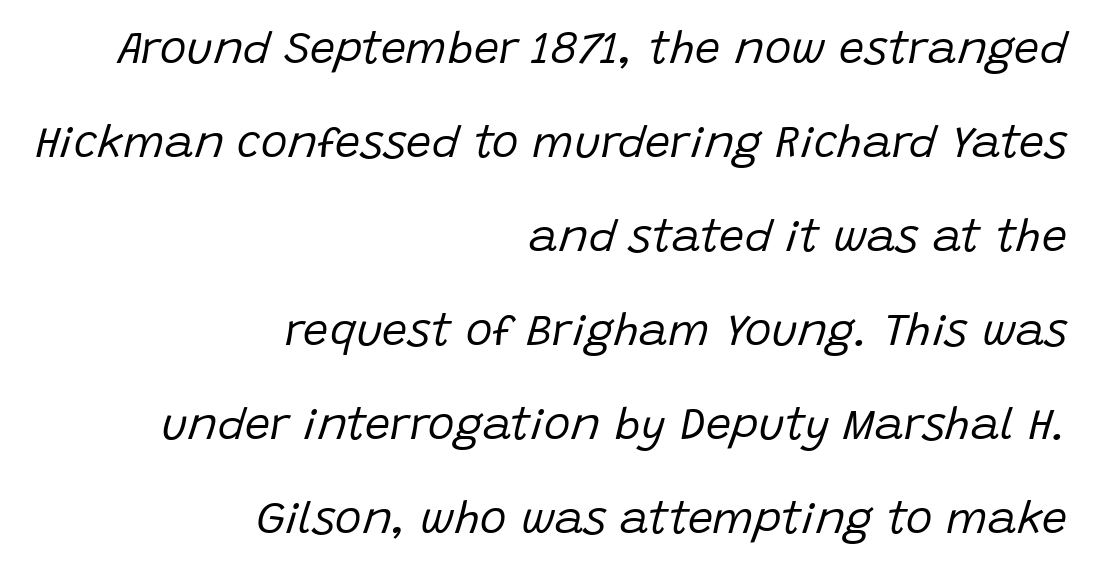
The image shows 45 px regular-weight type, italic (leaning right); set right-aligned, loose line spacing (2.09x), normal letter spacing, not underlined; low stroke contrast and a large x-height.
